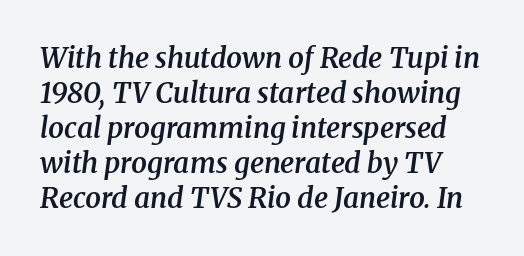
Q: Is the text bold? A: Semi-bold.
Q: Is the text italic (slanted)? A: Yes, it leans right by about 8 degrees.
Q: Is the typeface a serif or a sans-serif typeface? A: Serif.
Q: Is the text underlined? A: No.
Q: Is the spacing between letters normal or unusually wide? A: Normal.
Q: Is the spacing between lines tight, normal or loose? A: Normal.
Q: Width (condensed, normal, or wide)? A: Normal.
Q: Stroke contrast? A: Medium.
Q: x-height? A: Medium.
Q: Monospaced? A: No.
